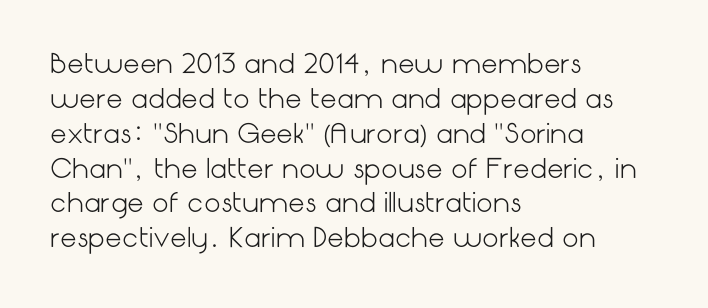
The strip under each line holds only bare page. Short note: letters normally spaced. The axis of the letterforms is exactly vertical. Line spacing here is normal. The rendering anchors every line to the left-hand side.
